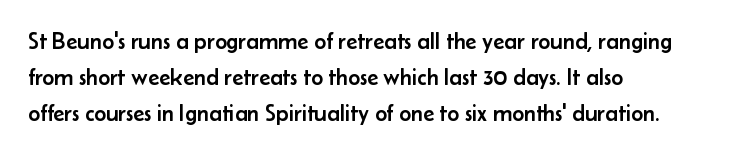
Q: Is the text italic (slanted)? A: No, it is upright.
Q: Is the text underlined? A: No.
Q: How is the paragraph aligned? A: Left-aligned.
Q: Is the spacing between letters normal or unusually wide? A: Normal.
Q: Is the spacing between lines tight, normal or loose? A: Normal.
